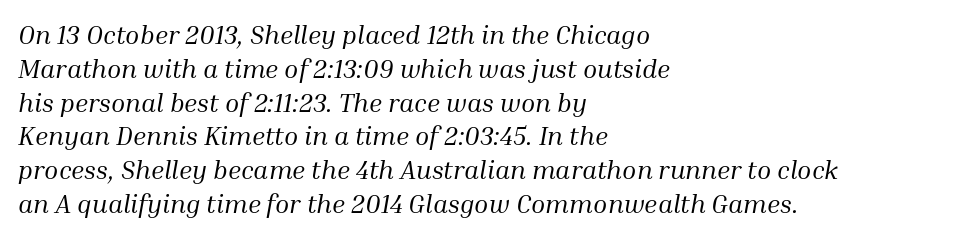
The image shows 26 px text type, italic (leaning right); set left-aligned, normal line spacing (1.3x), normal letter spacing, not underlined.
